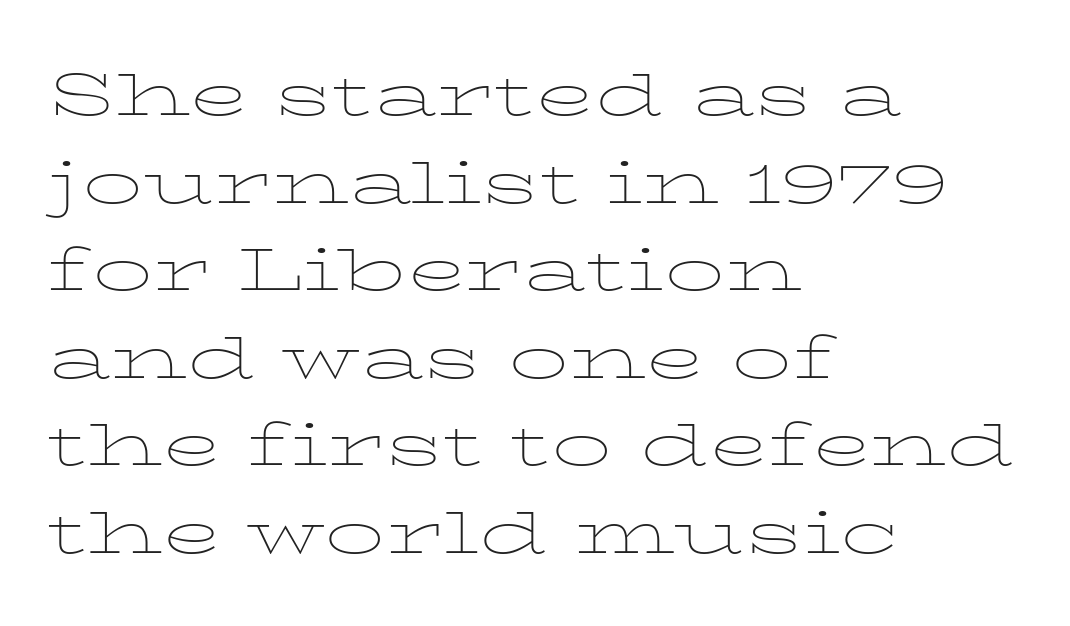
{"serif": "yes", "italic": "no", "bold": "no", "weight": "thin", "width": "wide", "stroke_contrast": "low", "x_height": "medium", "monospaced": "no", "underline": "no", "align": "left", "line_spacing": "normal", "line_spacing_ratio": 1.46, "letter_spacing": "normal", "letter_spacing_em": 0.0, "glyph_px": 60}
